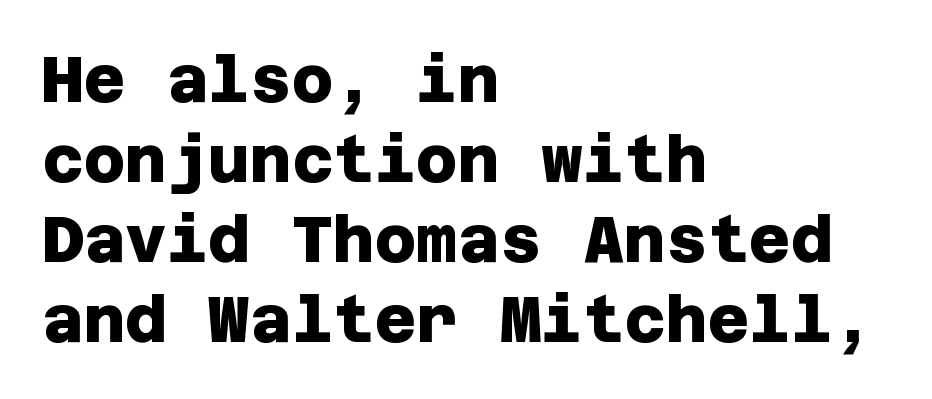
{"serif": "no", "bold": "yes", "weight": "heavy", "width": "normal", "stroke_contrast": "low", "x_height": "large", "underline": "no", "align": "left", "line_spacing": "normal", "line_spacing_ratio": 1.25, "letter_spacing": "normal", "letter_spacing_em": 0.0, "glyph_px": 64}
